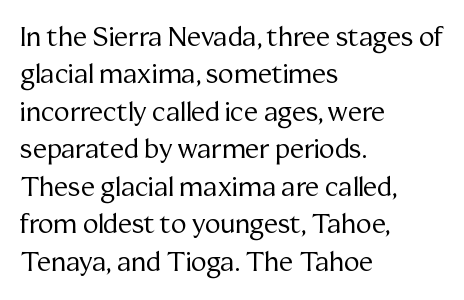
Is the letter spacing exaggerated? No — it looks like the ordinary default. This block has exactly the height ordinary leading produces. This is the regular roman posture of the typeface. Weight: not bold — regular or lighter.
